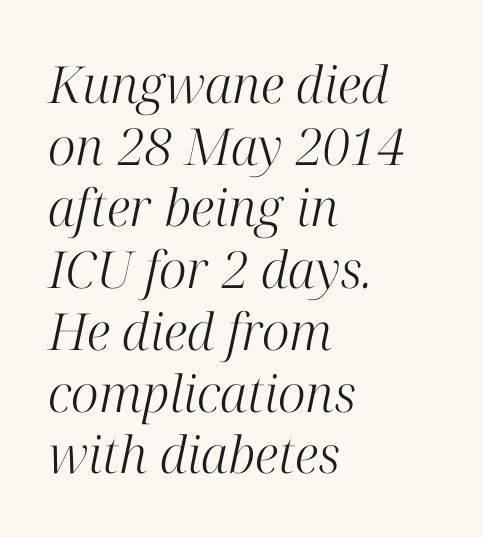
{"serif": "yes", "italic": "yes", "lean": "right", "slant_degrees": 12, "bold": "no", "weight": "light", "width": "normal", "stroke_contrast": "high", "x_height": "medium", "monospaced": "no", "underline": "no", "align": "left", "line_spacing_ratio": 1.21, "letter_spacing": "normal", "letter_spacing_em": 0.0, "glyph_px": 51}
